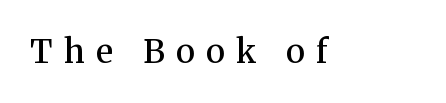
{"serif": "yes", "italic": "no", "bold": "semi", "weight": "semibold", "width": "normal", "stroke_contrast": "medium", "x_height": "medium", "monospaced": "no", "underline": "no", "letter_spacing": "wide", "letter_spacing_em": 0.35, "glyph_px": 33}
